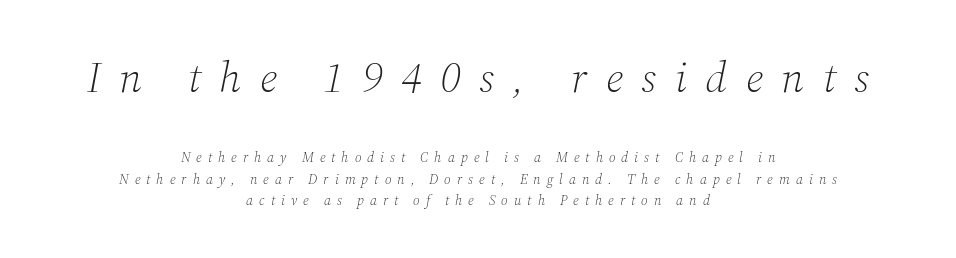
Proportional: the letters do not fall into vertical columns. A light-to-regular cut is what we see here. The typesetter chose a symmetrical, centered arrangement here. The text was rendered using a seriffed face with decorative stroke endings. The tracking jumps out immediately: characters are airy and widely separated.
